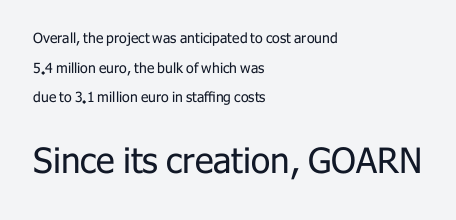
Q: Is the text bold? A: No.
Q: Is the text italic (slanted)? A: No, it is upright.
Q: Is the typeface a serif or a sans-serif typeface? A: Sans-serif.
Q: Is the text underlined? A: No.
Q: How is the paragraph aligned? A: Left-aligned.
Q: Is the spacing between letters normal or unusually wide? A: Normal.
Q: Is the spacing between lines tight, normal or loose? A: Loose.
Q: Which block of text is set in a larger size, the first (top) or the second (bottom)? A: The second (bottom) one.
Q: Width (condensed, normal, or wide)? A: Normal.
Q: Stroke contrast? A: Low.
Q: x-height? A: Medium.
Q: Monospaced? A: No.
